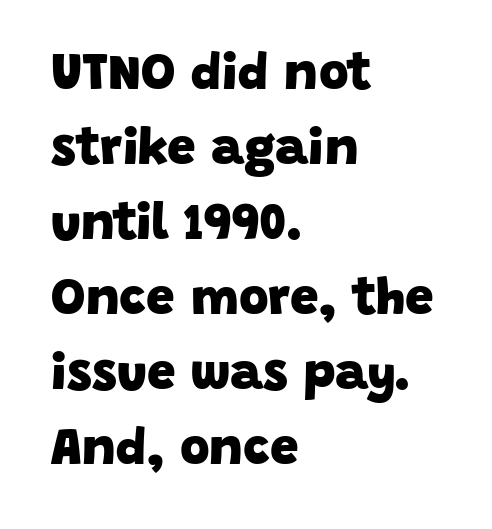
The face used here has the dense, thick strokes of a bold. Baseline-to-baseline distance is the conventional proportion of letter height. Typeset ragged right — the left edge is the straight one. Looks like regular typesetting: each glyph gets only the width it needs. The type family on display is of the sans-serif kind. Letter spacing: default.
